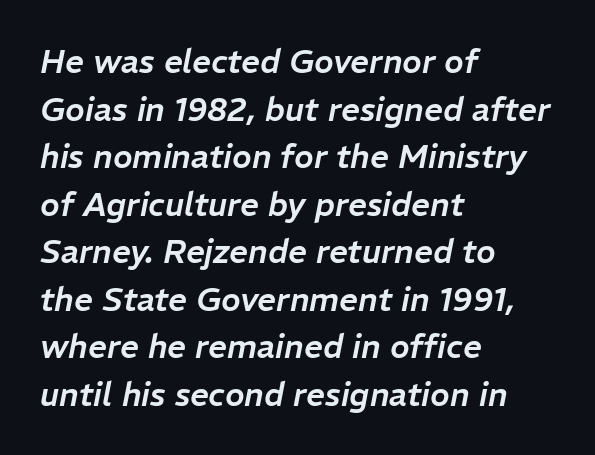
These lines keep a tight, regular rhythm from letter to letter. The passage is arranged the way most books set body copy — flush left. Tall strokes in this sample are angled rather than plumb. The words here are not underlined. The block of text has a typical density, with ordinary space between rows. Think of a printed novel: that variable character pitch is what you see here.
